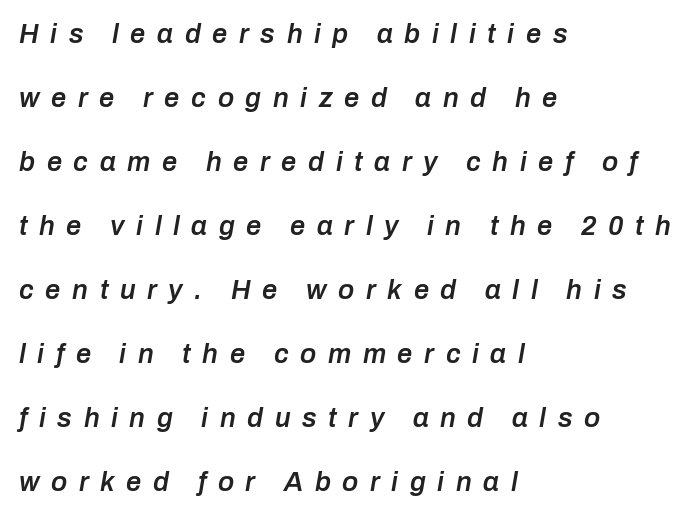
The image shows 27 px text type, italic (leaning right); set left-aligned, loose line spacing (2.37x), unusually wide letter spacing (+0.43 em), not underlined.
